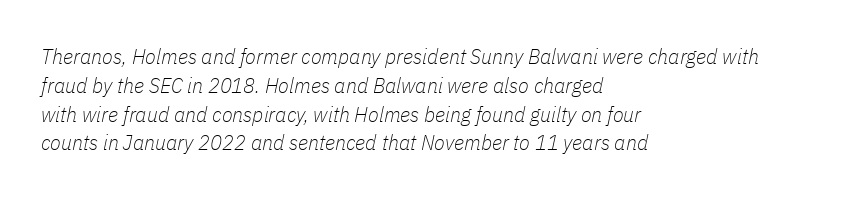
{"italic": "yes", "lean": "right", "slant_degrees": 11, "bold": "no", "underline": "no", "align": "left", "line_spacing": "normal", "line_spacing_ratio": 1.31, "letter_spacing": "normal", "letter_spacing_em": 0.0, "glyph_px": 22}
